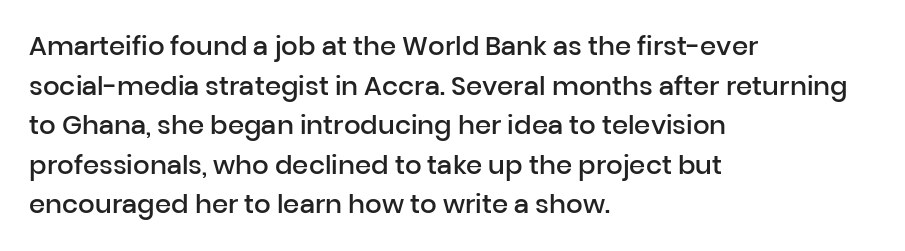
The image shows 26 px text type, upright; set left-aligned, normal line spacing (1.52x), normal letter spacing, not underlined.
